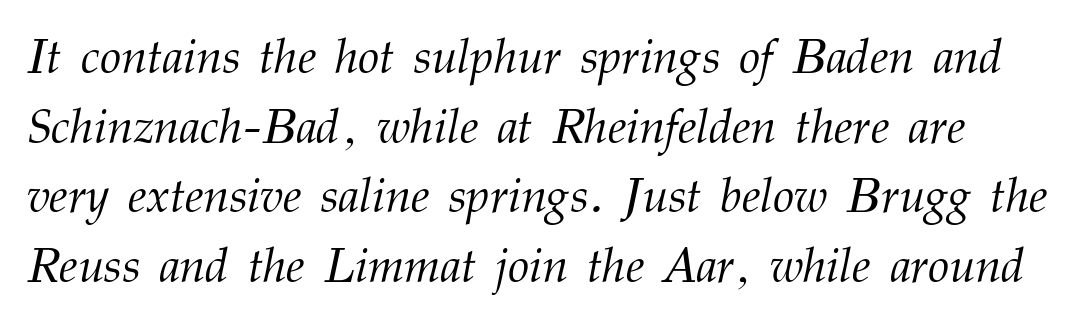
{"serif": "yes", "italic": "yes", "lean": "right", "slant_degrees": 12, "bold": "no", "weight": "light", "width": "normal", "stroke_contrast": "medium", "x_height": "medium", "monospaced": "no", "underline": "no", "line_spacing": "normal", "line_spacing_ratio": 1.45, "letter_spacing": "normal", "letter_spacing_em": 0.0, "glyph_px": 48}
